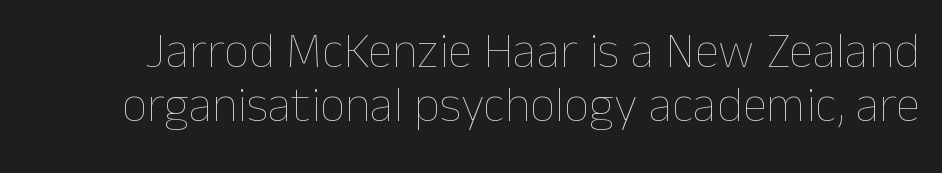
{"italic": "no", "bold": "no", "weight": "thin", "width": "normal", "stroke_contrast": "low", "x_height": "medium", "monospaced": "no", "underline": "no", "line_spacing": "tight", "line_spacing_ratio": 1.08, "letter_spacing": "normal", "letter_spacing_em": 0.0, "glyph_px": 50}
